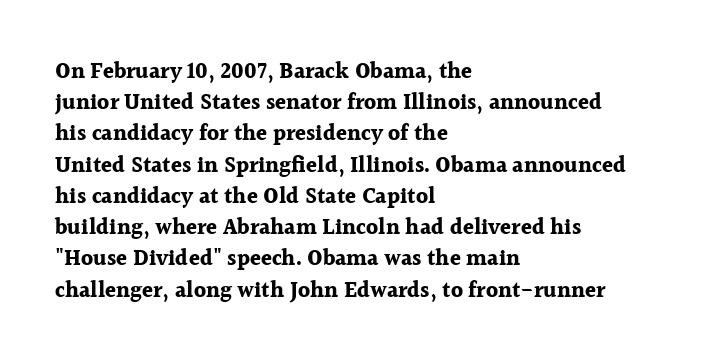
The image shows 22 px bold type, upright; set left-aligned, normal line spacing (1.42x), normal letter spacing, not underlined.
